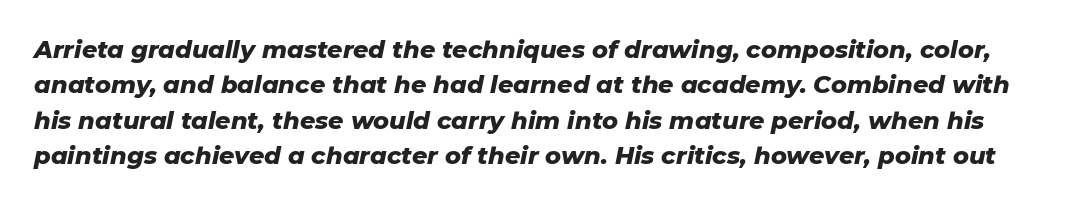
Words float on clear page, feet unadorned. Characters are canted at an angle relative to the baseline's perpendicular. In terms of leading, this rendering sits right in the middle. Compared with typical body copy, the letter spacing here is the same.
